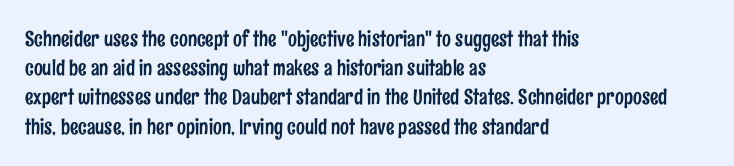
Q: Is the text italic (slanted)? A: No, it is upright.
Q: Is the text underlined? A: No.
Q: How is the paragraph aligned? A: Left-aligned.
Q: Is the spacing between letters normal or unusually wide? A: Normal.
Q: Is the spacing between lines tight, normal or loose? A: Normal.
